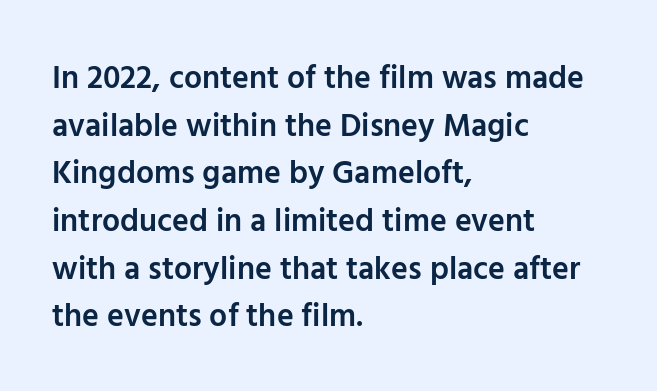
Q: Is the text bold? A: Semi-bold.
Q: Is the text italic (slanted)? A: No, it is upright.
Q: Is the typeface a serif or a sans-serif typeface? A: Sans-serif.
Q: Is the text underlined? A: No.
Q: How is the paragraph aligned? A: Left-aligned.
Q: Is the spacing between letters normal or unusually wide? A: Normal.
Q: Is the spacing between lines tight, normal or loose? A: Normal.
Q: Width (condensed, normal, or wide)? A: Normal.
Q: Stroke contrast? A: Low.
Q: x-height? A: Medium.
Q: Monospaced? A: No.
